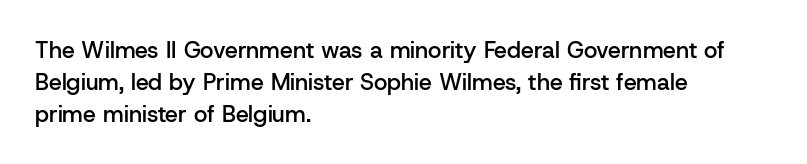
{"italic": "no", "bold": "semi", "underline": "no", "align": "left", "line_spacing": "normal", "line_spacing_ratio": 1.39, "letter_spacing": "normal", "letter_spacing_em": 0.0, "glyph_px": 23}
